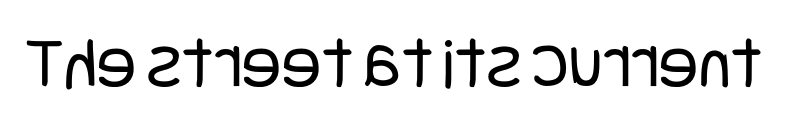
{"serif": "no", "italic": "no", "bold": "no", "weight": "regular", "width": "condensed", "stroke_contrast": "low", "x_height": "large", "underline": "no", "letter_spacing": "normal", "letter_spacing_em": 0.0, "glyph_px": 74}
